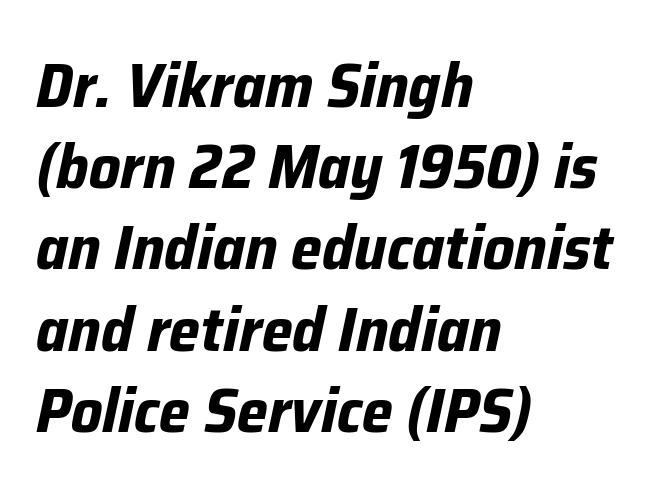
Q: Is the text bold? A: Yes.
Q: Is the text italic (slanted)? A: Yes, it leans right by about 12 degrees.
Q: Is the text underlined? A: No.
Q: How is the paragraph aligned? A: Left-aligned.
Q: Is the spacing between letters normal or unusually wide? A: Normal.
Q: Is the spacing between lines tight, normal or loose? A: Normal.
Q: Width (condensed, normal, or wide)? A: Normal.
Q: Stroke contrast? A: Low.
Q: x-height? A: Medium.
Q: Monospaced? A: No.
